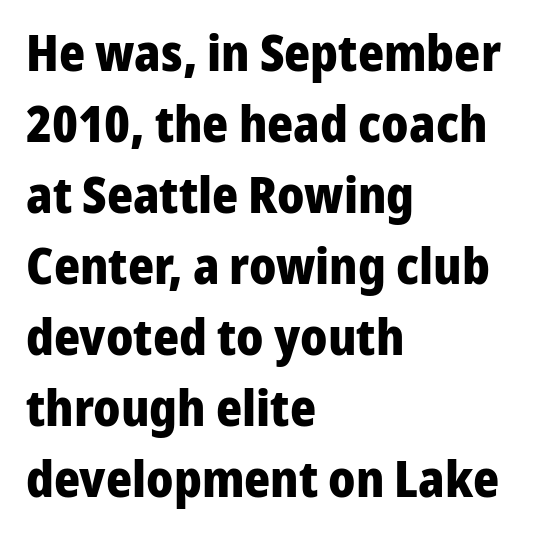
The image shows 50 px heavy sans-serif type, upright; set left-aligned, normal line spacing (1.42x), normal letter spacing, not underlined; low stroke contrast and a medium x-height.
